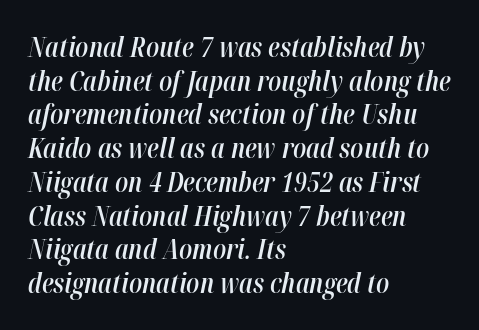
Q: Is the text bold? A: Semi-bold.
Q: Is the text italic (slanted)? A: Yes, it leans right by about 12 degrees.
Q: Is the text underlined? A: No.
Q: How is the paragraph aligned? A: Left-aligned.
Q: Is the spacing between letters normal or unusually wide? A: Normal.
Q: Is the spacing between lines tight, normal or loose? A: Normal.
